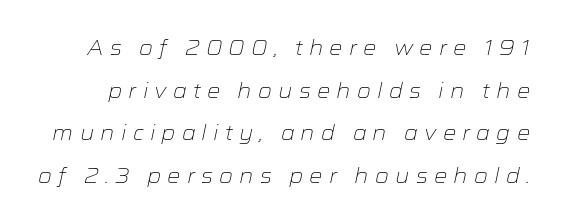
The image shows 21 px text type, italic (leaning right); set loose line spacing (2.03x), unusually wide letter spacing (+0.29 em), not underlined.
